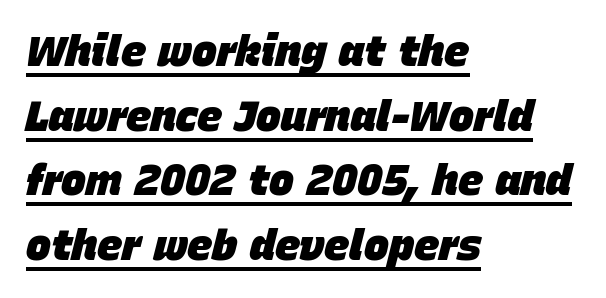
The image shows 42 px heavy type, italic (leaning right); set left-aligned, normal line spacing (1.54x), normal letter spacing, underlined; low stroke contrast and a large x-height.
